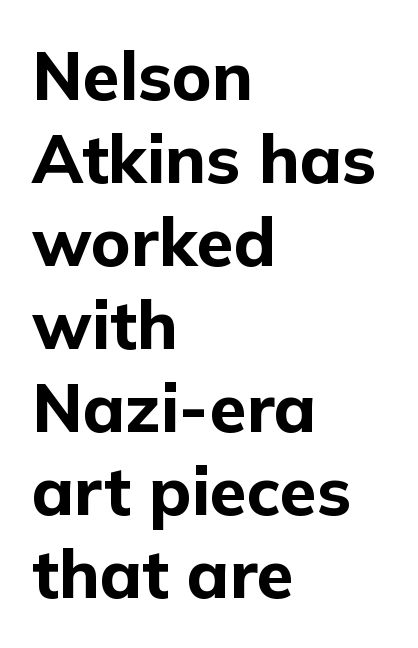
{"serif": "no", "italic": "no", "bold": "yes", "weight": "bold", "width": "normal", "stroke_contrast": "low", "x_height": "medium", "monospaced": "no", "underline": "no", "align": "left", "line_spacing_ratio": 1.24, "letter_spacing": "normal", "letter_spacing_em": 0.0, "glyph_px": 67}
